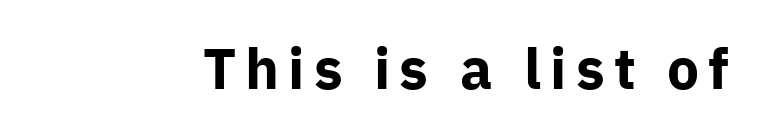
This sample uses a sans-serif face. On the weight axis this lands at bold, roughly 700. These lines are rendered in a variable-pitch font. Honestly, there is no underline to notice here at all.
